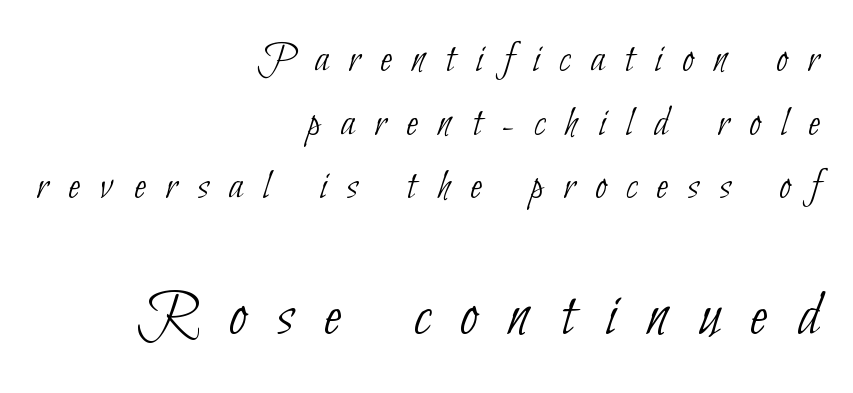
Here the second block reads like a headline and the first like body copy. Regular leading. Weight: in the light-to-regular range. Is this a sans? Yes — the strokes have no serifs. The typesetter chose a ragged-left arrangement here.
